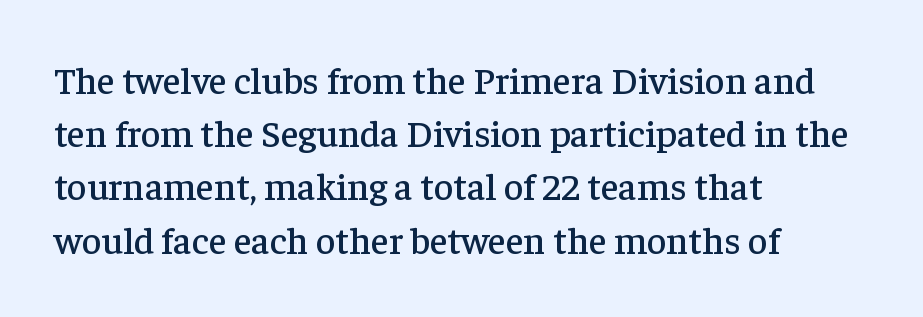
{"serif": "yes", "italic": "no", "width": "normal", "stroke_contrast": "low", "x_height": "medium", "monospaced": "no", "underline": "no", "align": "left", "line_spacing": "normal", "line_spacing_ratio": 1.4, "letter_spacing": "normal", "letter_spacing_em": 0.0, "glyph_px": 38}
